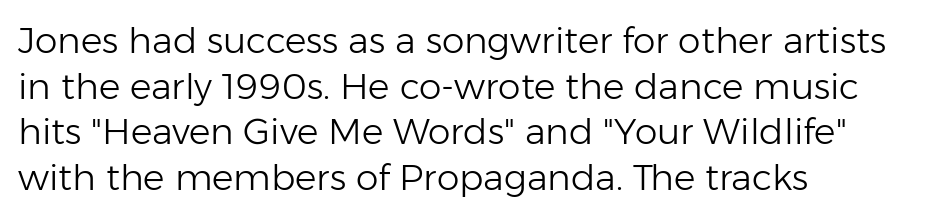
{"serif": "no", "italic": "no", "bold": "no", "weight": "light", "width": "normal", "stroke_contrast": "low", "x_height": "medium", "monospaced": "no", "underline": "no", "align": "left", "line_spacing": "normal", "line_spacing_ratio": 1.27, "letter_spacing": "normal", "letter_spacing_em": 0.0, "glyph_px": 36}
